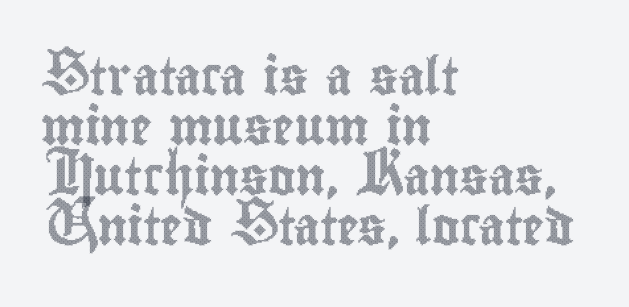
The image shows 37 px condensed type, upright; set left-aligned, normal line spacing (1.35x), normal letter spacing, not underlined; a small x-height.
